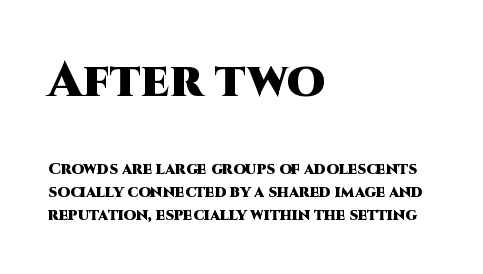
Classification — sans serif. The rendering keeps characters at their native spacing. Clear beneath every line of the passage. Here the designer chose a conventional face with non-uniform glyph widths.
